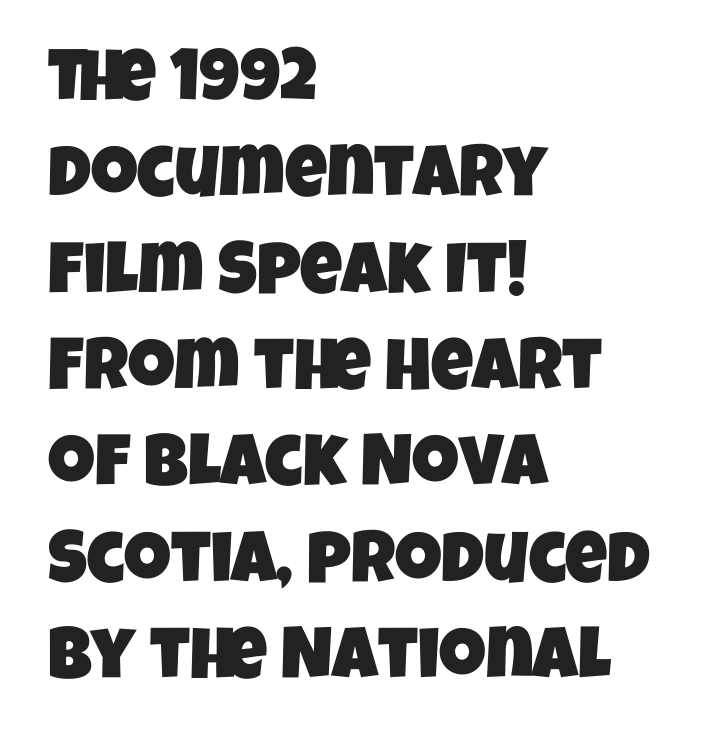
The image shows 73 px condensed sans-serif type; set left-aligned, normal line spacing (1.32x), normal letter spacing, not underlined; low stroke contrast and a large x-height.
